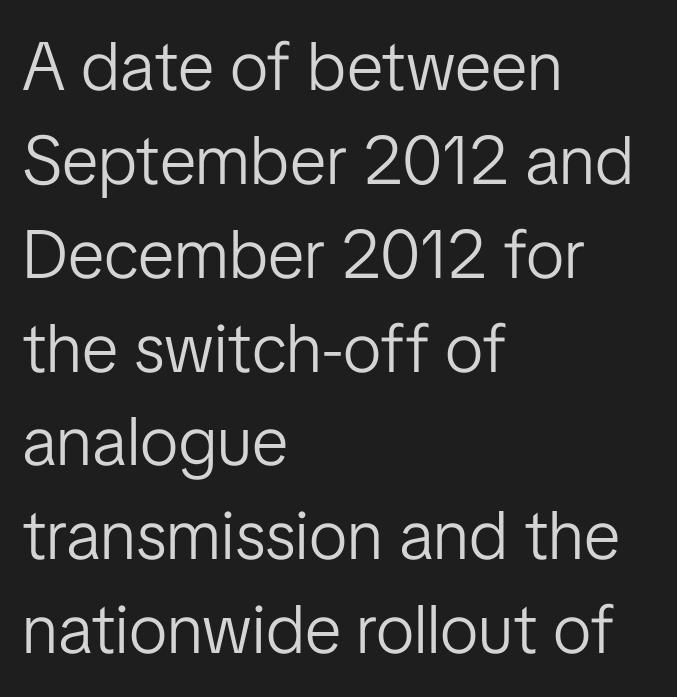
Nobody touched the tracking dial on this one. Letters rest on an invisible, unmarked baseline. The rag falls on the right side of this text block. Whoever set this chose a conventional vertical rhythm.
